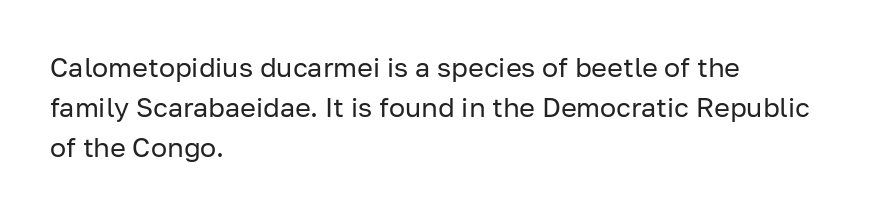
The image shows 27 px text type, upright; set left-aligned, normal line spacing (1.49x), normal letter spacing, not underlined.
